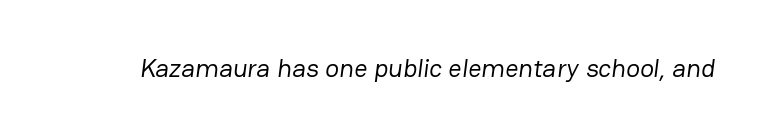
Vertical stems look standard width or narrower in stroke. Unmarked baselines from the first word to the last. There is no visible air inserted between adjacent glyphs.
